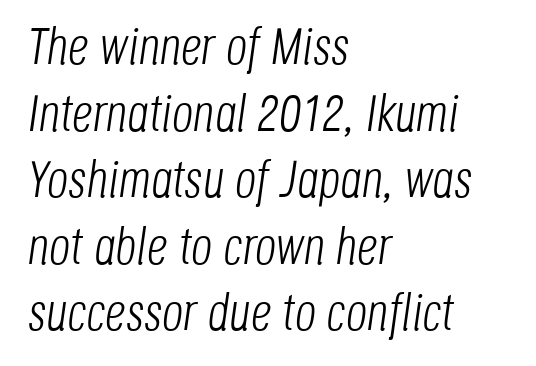
{"italic": "yes", "lean": "right", "slant_degrees": 8, "bold": "no", "weight": "light", "width": "condensed", "stroke_contrast": "low", "x_height": "large", "monospaced": "no", "underline": "no", "align": "left", "line_spacing": "normal", "line_spacing_ratio": 1.28, "letter_spacing": "normal", "letter_spacing_em": 0.0, "glyph_px": 52}
